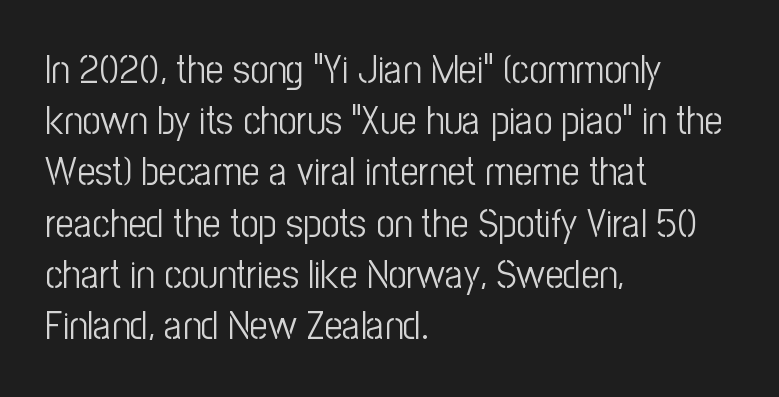
Varying glyph widths throughout — classic text-font behaviour. Posture: upright roman. Vertical spacing — default. Observe the absence of serifs on each vertical stroke in this sample. Short note: letters normally spaced.
